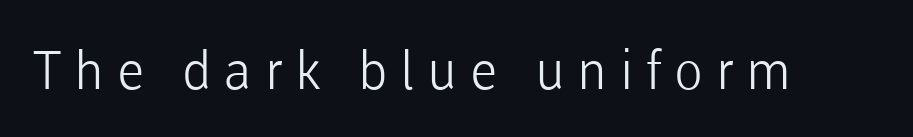
Q: Is the text bold? A: No.
Q: Is the text italic (slanted)? A: No, it is upright.
Q: Is the typeface a serif or a sans-serif typeface? A: Sans-serif.
Q: Is the text underlined? A: No.
Q: Is the spacing between letters normal or unusually wide? A: Unusually wide.
Q: Width (condensed, normal, or wide)? A: Normal.
Q: Stroke contrast? A: Low.
Q: x-height? A: Medium.
Q: Monospaced? A: No.
